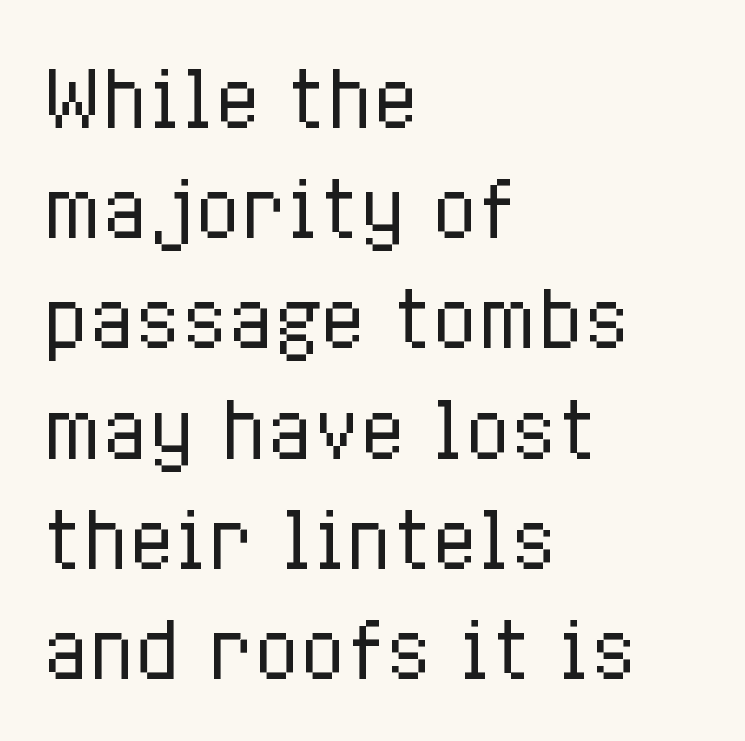
Posture: vertical. No heavy texture on the line: the type isn't bold. What's the leading like? Ordinary, nothing unusual. Students, note that the glyphs here touch the page at normal intervals.
